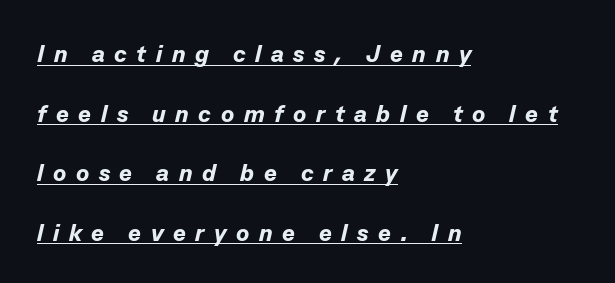
Q: Is the text bold? A: Yes.
Q: Is the text italic (slanted)? A: Yes, it leans right by about 13 degrees.
Q: Is the text underlined? A: Yes.
Q: How is the paragraph aligned? A: Left-aligned.
Q: Is the spacing between letters normal or unusually wide? A: Unusually wide.
Q: Is the spacing between lines tight, normal or loose? A: Loose.
